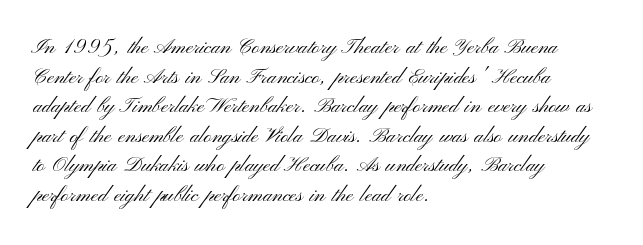
Q: Is the text bold? A: No.
Q: Is the text italic (slanted)? A: Yes.
Q: Is the text underlined? A: No.
Q: How is the paragraph aligned? A: Left-aligned.
Q: Is the spacing between letters normal or unusually wide? A: Normal.
Q: Is the spacing between lines tight, normal or loose? A: Normal.
